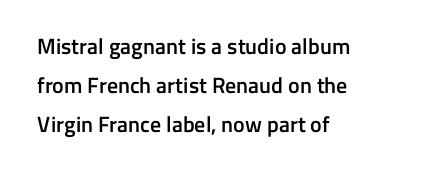
Here the glyphs are tracked normally, forming tight word shapes. Underline: absent. Look at the stroke-to-counter ratio: somewhat heavy, a semibold. This is roman type, the default non-slanted kind. This sample is left-justified, so line endings fall wherever the words run out.
